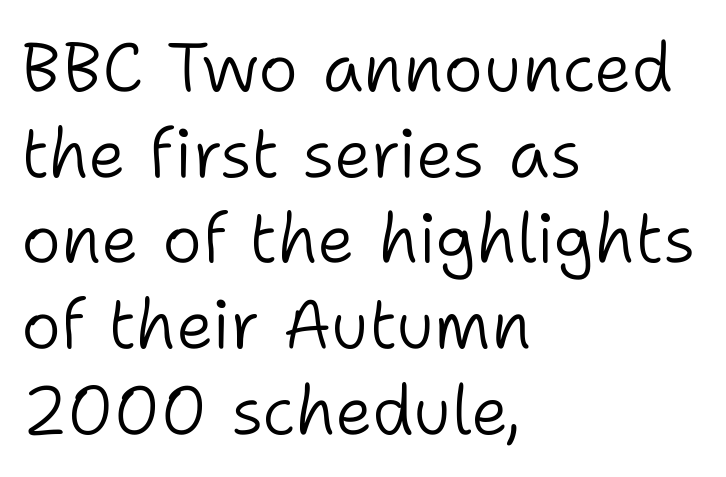
The image shows 68 px light sans-serif type, upright; set left-aligned, normal line spacing (1.26x), normal letter spacing, not underlined; low stroke contrast and a medium x-height.
